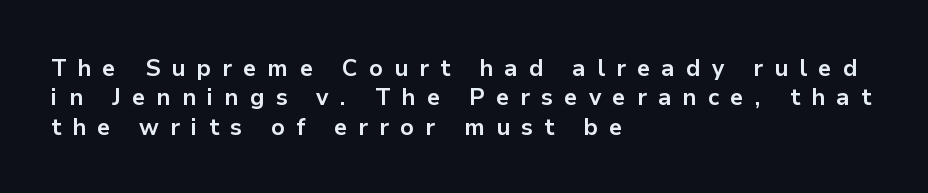
The block of text has a typical density, with ordinary space between rows. Underlining? Definitely not there. A typesetter would mark this as roman, not italic. The lines in this sample share a left origin and differ only in where they stop. Pretty heavy lettering here — definitely bold. Words appear elongated and porous because spacing is wide.
